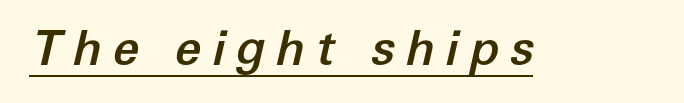
The image shows 48 px text type, italic (leaning right); set unusually wide letter spacing (+0.22 em), underlined; low stroke contrast and a medium x-height.
